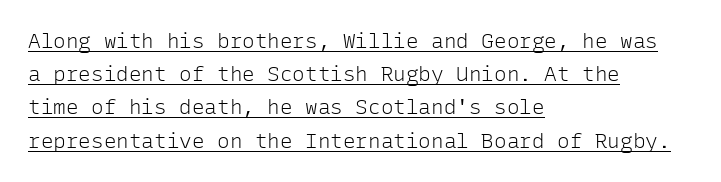
{"italic": "no", "bold": "no", "underline": "yes", "align": "left", "line_spacing": "normal", "line_spacing_ratio": 1.58, "letter_spacing": "normal", "letter_spacing_em": 0.0, "glyph_px": 21}
